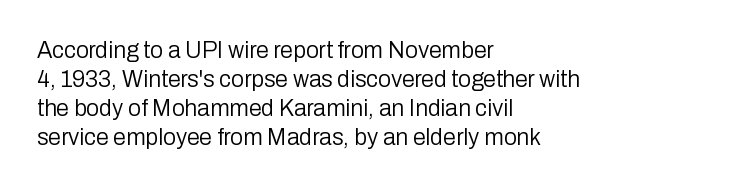
Q: Is the text bold? A: No.
Q: Is the text italic (slanted)? A: No, it is upright.
Q: Is the text underlined? A: No.
Q: How is the paragraph aligned? A: Left-aligned.
Q: Is the spacing between letters normal or unusually wide? A: Normal.
Q: Is the spacing between lines tight, normal or loose? A: Normal.
